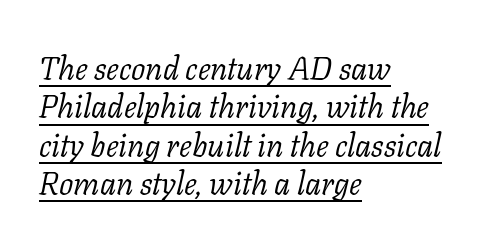
Q: Is the text bold? A: No.
Q: Is the text italic (slanted)? A: Yes, it leans right by about 11 degrees.
Q: Is the typeface a serif or a sans-serif typeface? A: Serif.
Q: Is the text underlined? A: Yes.
Q: How is the paragraph aligned? A: Left-aligned.
Q: Is the spacing between letters normal or unusually wide? A: Normal.
Q: Width (condensed, normal, or wide)? A: Normal.
Q: Stroke contrast? A: Low.
Q: x-height? A: Medium.
Q: Monospaced? A: No.
